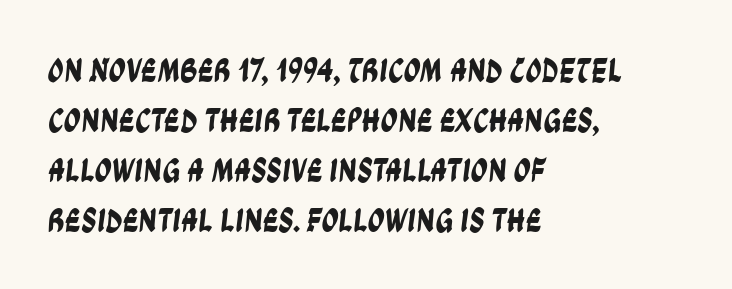
The image shows 34 px condensed sans-serif type; set left-aligned, normal line spacing (1.47x), normal letter spacing, not underlined; low stroke contrast and a large x-height.
